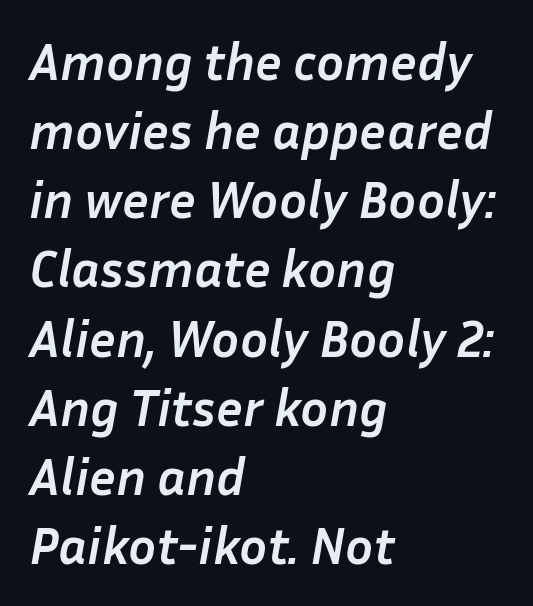
The image shows 52 px semibold type, italic (leaning right); set left-aligned, normal line spacing (1.33x), normal letter spacing, not underlined; low stroke contrast and a medium x-height.
